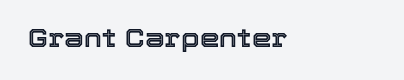
The image shows 25 px text type, upright; set left-aligned, normal letter spacing, not underlined.
